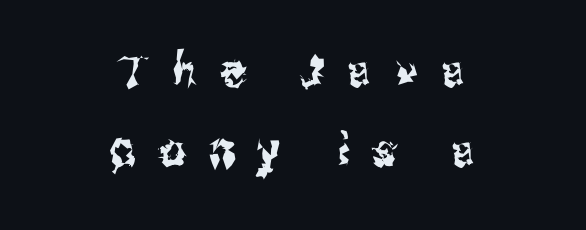
The image shows 46 px condensed sans-serif type, upright; set centered, line spacing 1.74x, unusually wide letter spacing (+0.49 em), not underlined; medium stroke contrast and a medium x-height.
